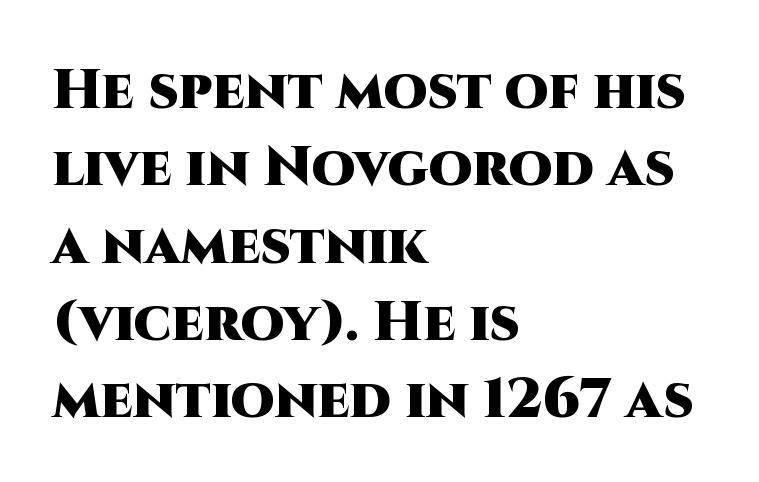
{"serif": "no", "italic": "no", "bold": "yes", "weight": "heavy", "width": "normal", "stroke_contrast": "high", "x_height": "large", "monospaced": "no", "underline": "no", "align": "left", "line_spacing": "normal", "line_spacing_ratio": 1.38, "letter_spacing": "normal", "letter_spacing_em": 0.0, "glyph_px": 56}
